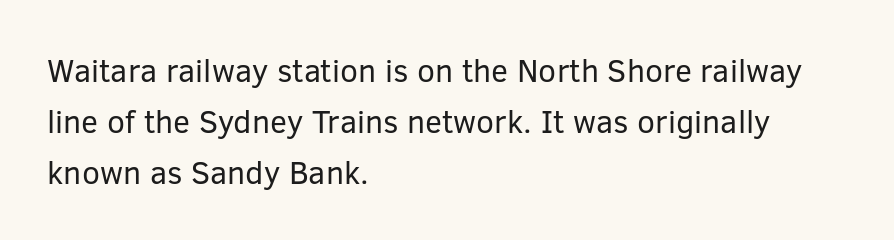
{"serif": "no", "italic": "no", "bold": "no", "weight": "regular", "width": "normal", "stroke_contrast": "low", "x_height": "medium", "monospaced": "no", "underline": "no", "align": "left", "line_spacing": "normal", "line_spacing_ratio": 1.59, "letter_spacing": "normal", "letter_spacing_em": 0.0, "glyph_px": 32}
